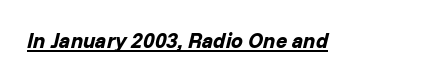
{"italic": "yes", "lean": "right", "slant_degrees": 14, "bold": "yes", "underline": "yes", "letter_spacing": "normal", "letter_spacing_em": 0.0, "glyph_px": 21}
